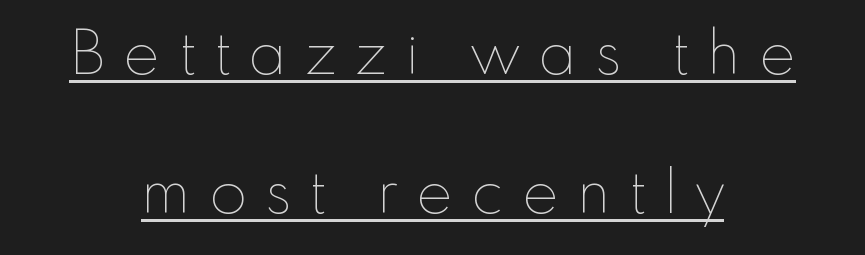
{"italic": "no", "bold": "no", "weight": "thin", "width": "normal", "stroke_contrast": "low", "x_height": "small", "monospaced": "no", "underline": "yes", "align": "center", "line_spacing": "loose", "line_spacing_ratio": 2.28, "letter_spacing": "wide", "letter_spacing_em": 0.3, "glyph_px": 61}
